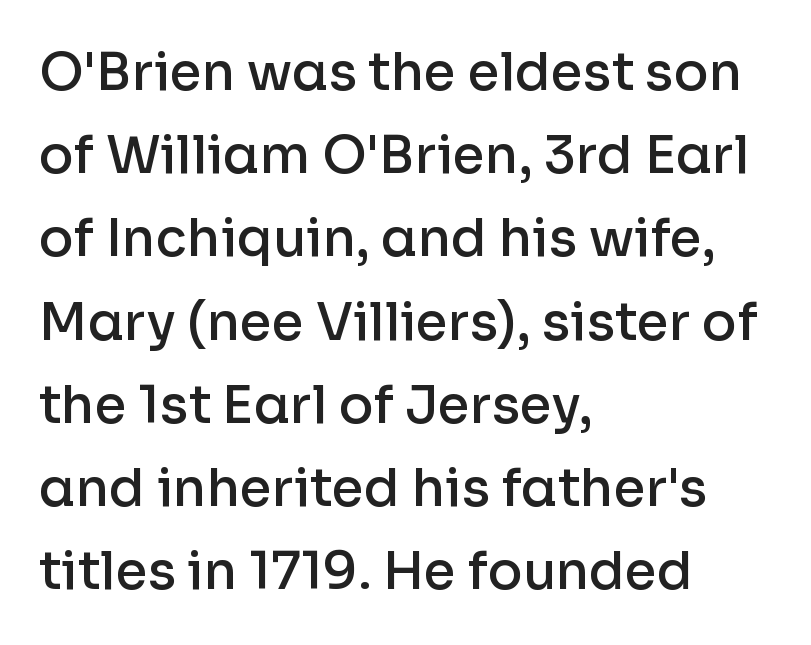
The image shows 52 px semibold sans-serif type, upright; set left-aligned, normal line spacing (1.6x), normal letter spacing, not underlined; low stroke contrast and a medium x-height.
